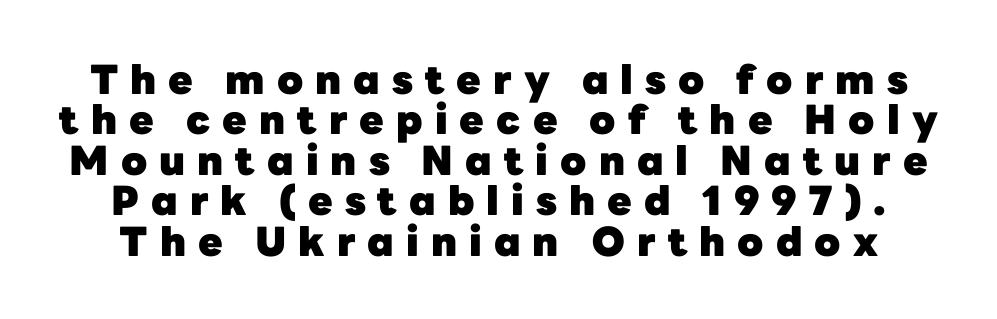
{"serif": "no", "italic": "no", "bold": "yes", "weight": "heavy", "width": "normal", "stroke_contrast": "low", "x_height": "medium", "monospaced": "no", "underline": "no", "line_spacing": "tight", "line_spacing_ratio": 1.01, "letter_spacing": "wide", "letter_spacing_em": 0.3, "glyph_px": 40}
